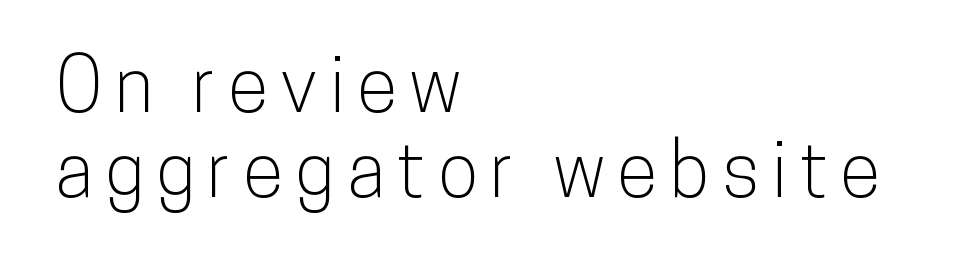
Q: Is the text italic (slanted)? A: No, it is upright.
Q: Is the typeface a serif or a sans-serif typeface? A: Sans-serif.
Q: Is the text underlined? A: No.
Q: How is the paragraph aligned? A: Left-aligned.
Q: Is the spacing between lines tight, normal or loose? A: Tight.
Q: Width (condensed, normal, or wide)? A: Condensed.
Q: Stroke contrast? A: Low.
Q: x-height? A: Medium.
Q: Monospaced? A: No.
